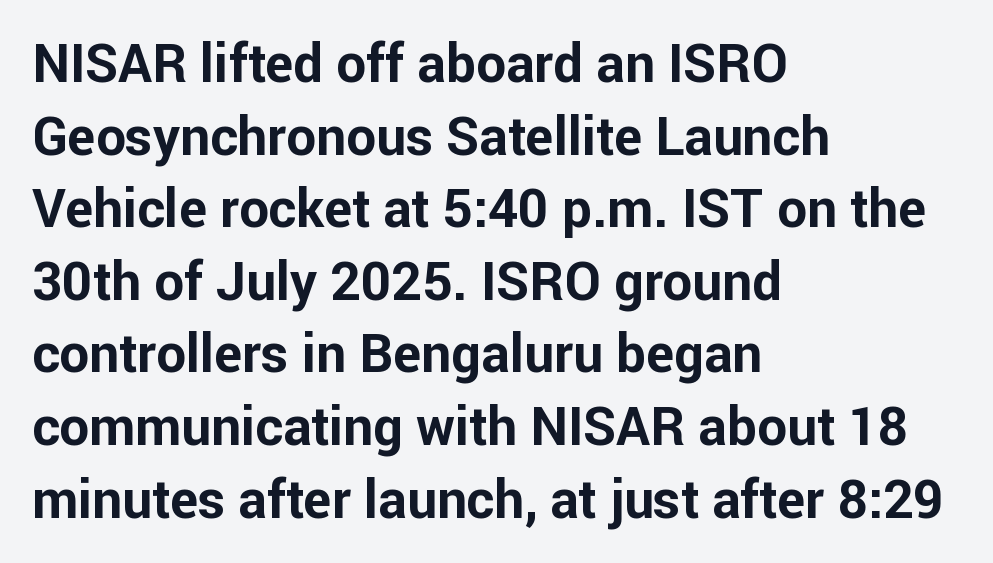
Q: Is the text bold? A: Yes.
Q: Is the text italic (slanted)? A: No, it is upright.
Q: Is the typeface a serif or a sans-serif typeface? A: Sans-serif.
Q: Is the text underlined? A: No.
Q: How is the paragraph aligned? A: Left-aligned.
Q: Is the spacing between letters normal or unusually wide? A: Normal.
Q: Is the spacing between lines tight, normal or loose? A: Normal.
Q: Width (condensed, normal, or wide)? A: Normal.
Q: Stroke contrast? A: Low.
Q: x-height? A: Medium.
Q: Monospaced? A: No.
